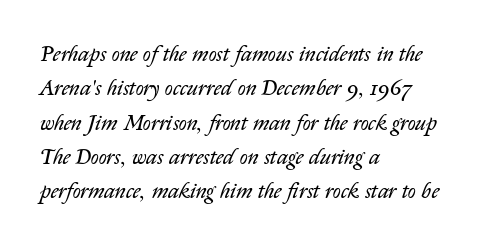
The image shows 22 px text type, italic (leaning right); set left-aligned, normal line spacing (1.56x), normal letter spacing, not underlined.
